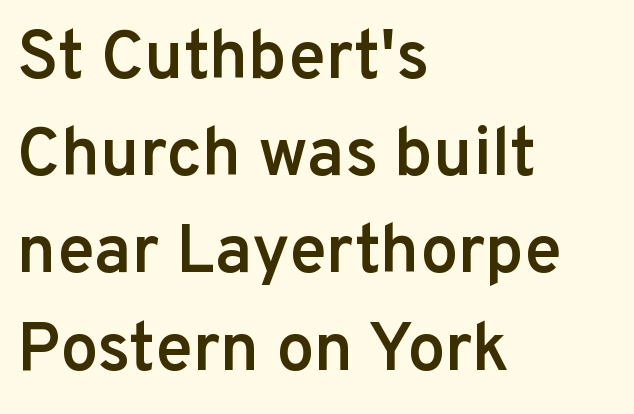
The type family on display is of the sans-serif kind. The characters look somewhat weighty, a semibold short of true bold. Compared with typical body copy, the letter spacing here is the same. Check under the words: just untouched page. Character widths vary here, with narrow letters taking less room than wide ones.
